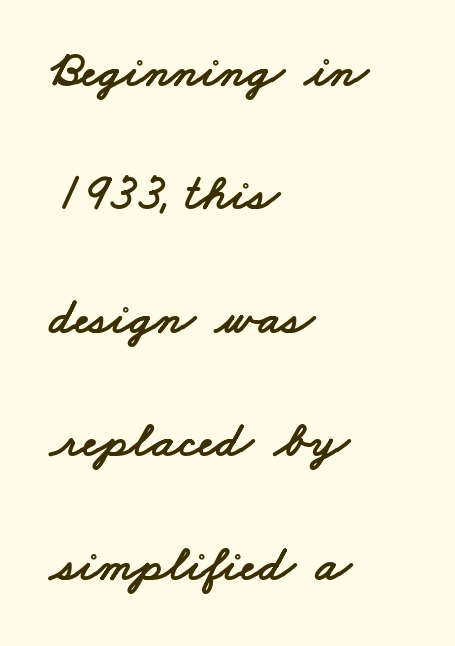
Q: Is the typeface a serif or a sans-serif typeface? A: Sans-serif.
Q: Is the text underlined? A: No.
Q: How is the paragraph aligned? A: Left-aligned.
Q: Is the spacing between letters normal or unusually wide? A: Normal.
Q: Is the spacing between lines tight, normal or loose? A: Loose.
Q: Width (condensed, normal, or wide)? A: Wide.
Q: Stroke contrast? A: Low.
Q: x-height? A: Small.
Q: Monospaced? A: No.
